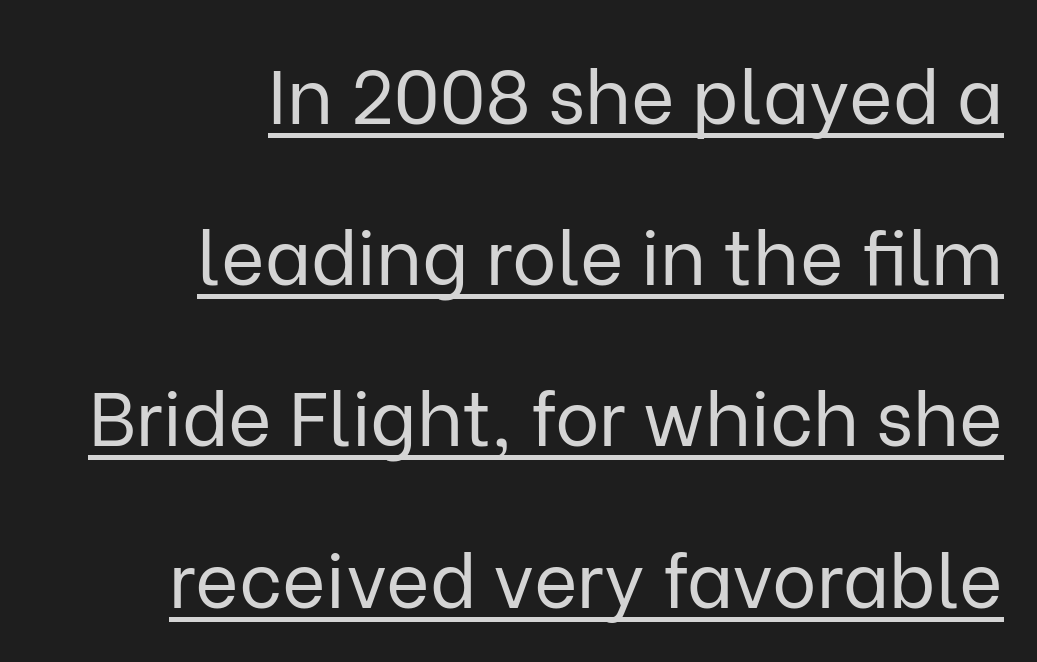
{"serif": "no", "italic": "no", "bold": "no", "weight": "regular", "width": "normal", "stroke_contrast": "low", "x_height": "medium", "monospaced": "no", "underline": "yes", "align": "right", "line_spacing": "loose", "line_spacing_ratio": 2.15, "letter_spacing": "normal", "letter_spacing_em": 0.0, "glyph_px": 75}
